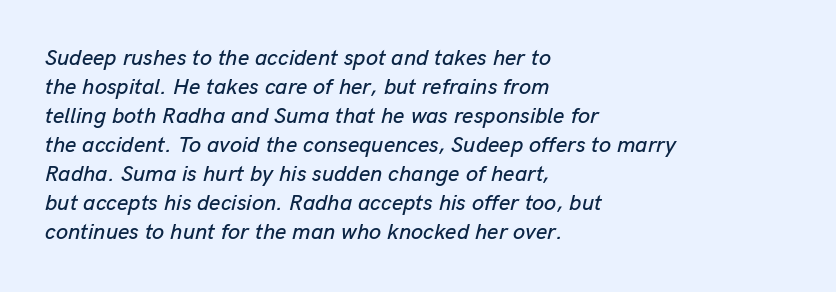
The image shows 22 px text type, italic (leaning right); set left-aligned, normal line spacing (1.32x), normal letter spacing, not underlined.
